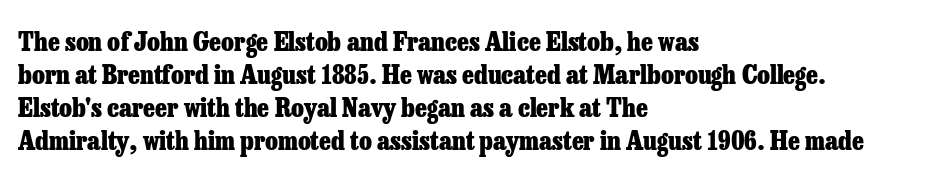
The image shows 26 px bold type, upright; set left-aligned, normal line spacing (1.27x), normal letter spacing, not underlined.
